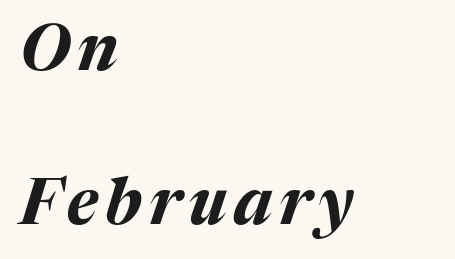
Anything drawn beneath the words? Only blank space. Notice how the passage keeps a crisp vertical edge on the left only. Quick note: interline space is abundant. The whole block is typeset with a tilt. Spacing verdict: proportional, widths tailored to each character.
